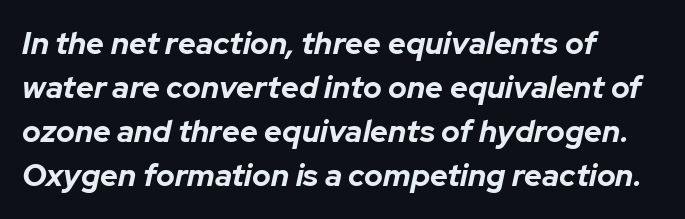
{"italic": "yes", "lean": "right", "slant_degrees": 12, "bold": "yes", "weight": "bold", "width": "normal", "stroke_contrast": "low", "x_height": "medium", "monospaced": "no", "underline": "no", "align": "left", "line_spacing": "normal", "line_spacing_ratio": 1.42, "letter_spacing": "normal", "letter_spacing_em": 0.0, "glyph_px": 31}
